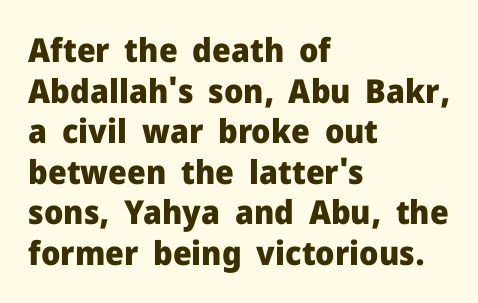
{"serif": "no", "italic": "no", "bold": "yes", "weight": "heavy", "width": "normal", "stroke_contrast": "low", "x_height": "medium", "monospaced": "no", "underline": "no", "align": "left", "line_spacing_ratio": 1.23, "letter_spacing": "normal", "letter_spacing_em": 0.0, "glyph_px": 33}
